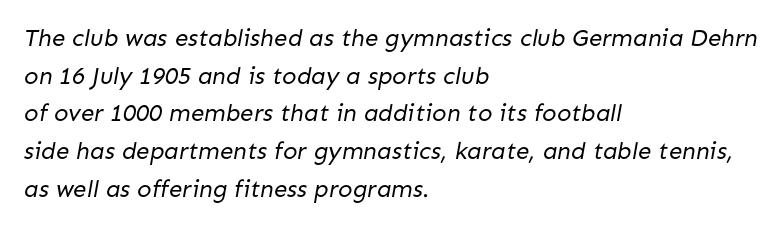
{"bold": "no", "underline": "no", "align": "left", "line_spacing": "normal", "line_spacing_ratio": 1.57, "letter_spacing": "normal", "letter_spacing_em": 0.0, "glyph_px": 24}
